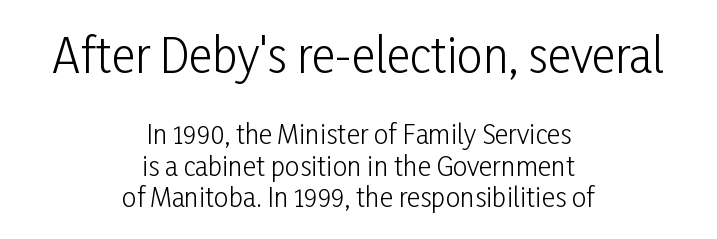
The image shows 46 px light, condensed sans-serif type, upright; set centered, line spacing 1.21x, normal letter spacing, not underlined; the first (top) block is 1.77x larger; low stroke contrast and a medium x-height.
